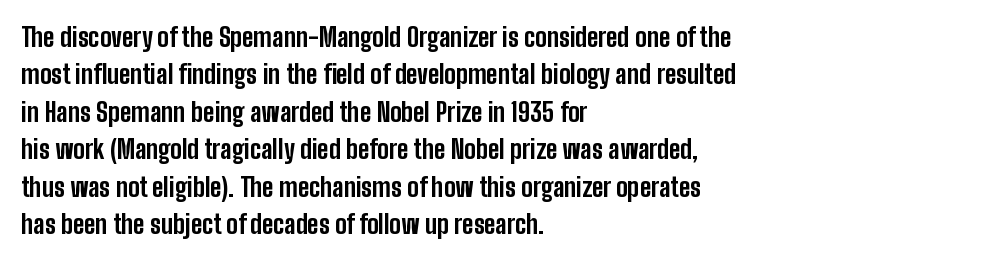
Q: Is the text bold? A: Yes.
Q: Is the text italic (slanted)? A: No, it is upright.
Q: Is the text underlined? A: No.
Q: How is the paragraph aligned? A: Left-aligned.
Q: Is the spacing between letters normal or unusually wide? A: Normal.
Q: Is the spacing between lines tight, normal or loose? A: Normal.
